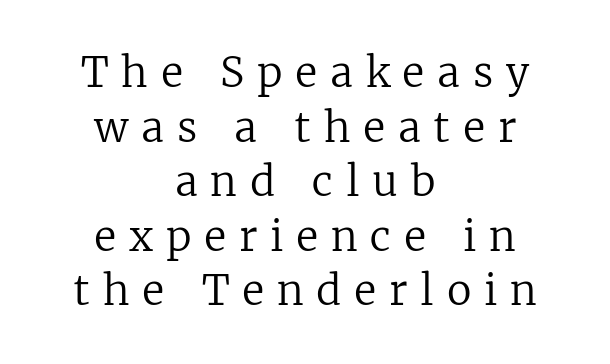
Observe the wide spacing: letters keep a clear distance from each other. Is this a fixed-width face? No — the glyphs have proportional, varying widths. The lines sit at an ordinary, default distance from one another. The lettering stays uniformly vertical, giving the passage a roman look. Reading down the block, each line starts at a different indent, mirrored at its end. Lines of text with bare space underneath.
